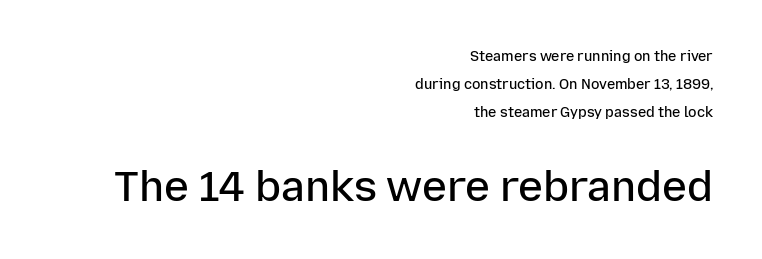
{"serif": "no", "italic": "no", "bold": "semi", "weight": "semibold", "width": "normal", "stroke_contrast": "low", "x_height": "medium", "monospaced": "no", "underline": "no", "align": "right", "line_spacing": "loose", "line_spacing_ratio": 2.0, "letter_spacing": "normal", "letter_spacing_em": 0.0, "larger_block": "second", "size_ratio": 3.0, "glyph_px": 42}
